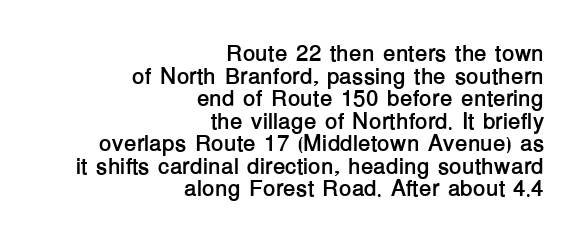
This sample uses an upright cut, with every glyph sitting square on the baseline. There is no visible air inserted between adjacent glyphs. Horizontal bands of white between lines are thin slivers. The lines in this sample share a right terminus and differ only in where they begin. Pretty heavy lettering here — definitely bold. Has an underline been added? It has not.
